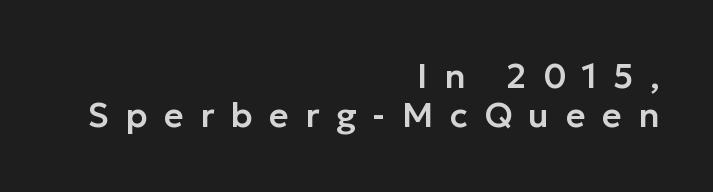
The image shows 34 px sans-serif type, upright; set right-aligned, tight line spacing (1.15x), unusually wide letter spacing (+0.48 em), not underlined; low stroke contrast and a medium x-height.
